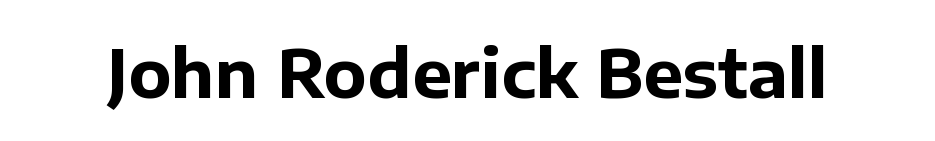
Only glyphs here, with clear space below each row. You'd pick this weight for a headline — it's a proper bold. These lines are rendered in a variable-pitch font. Nothing unusual about the tracking: characters are spaced as the font intends.
